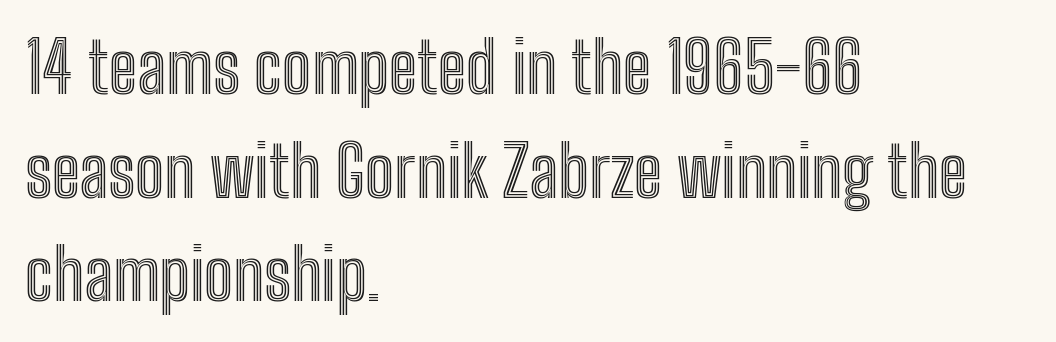
Q: Is the text italic (slanted)? A: No, it is upright.
Q: Is the text underlined? A: No.
Q: How is the paragraph aligned? A: Left-aligned.
Q: Is the spacing between letters normal or unusually wide? A: Normal.
Q: Is the spacing between lines tight, normal or loose? A: Normal.
Q: Width (condensed, normal, or wide)? A: Condensed.
Q: x-height? A: Medium.
Q: Monospaced? A: No.
